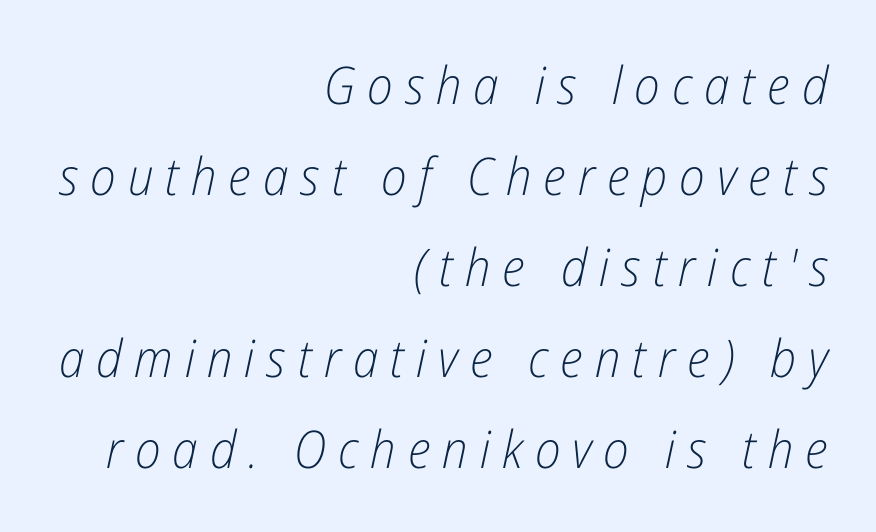
{"italic": "yes", "lean": "right", "slant_degrees": 12, "bold": "no", "weight": "light", "width": "condensed", "stroke_contrast": "low", "x_height": "medium", "monospaced": "no", "underline": "no", "align": "right", "line_spacing_ratio": 1.75, "letter_spacing": "wide", "letter_spacing_em": 0.23, "glyph_px": 52}
